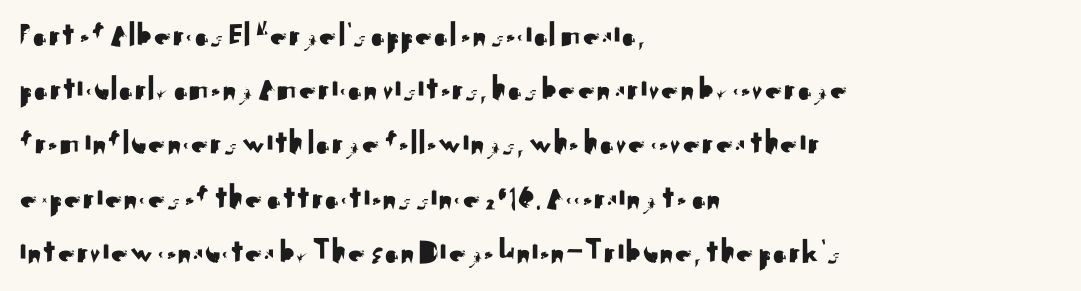
The image shows 35 px sans-serif type, upright; set left-aligned, normal line spacing (1.55x), normal letter spacing, not underlined; medium stroke contrast and a small x-height.
